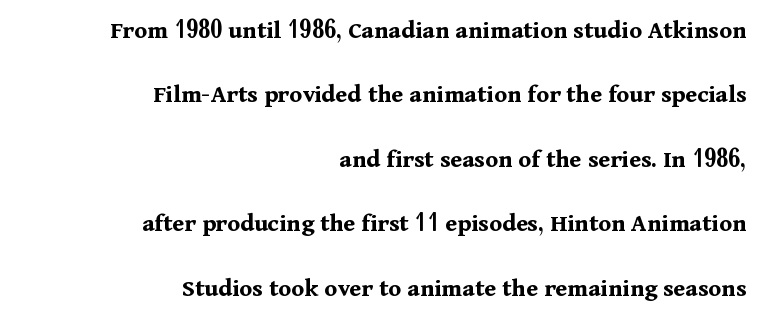
Chunky letters — that's bold for sure. If you drew a ruler down the right edge, every line would touch it. Check under the words: just untouched page. Whoever set this chose breathing room over compactness in the vertical rhythm. No extra tracking has been applied to these lines.
